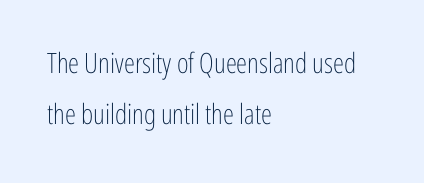
Q: Is the text bold? A: No.
Q: Is the text italic (slanted)? A: No, it is upright.
Q: Is the typeface a serif or a sans-serif typeface? A: Sans-serif.
Q: Is the text underlined? A: No.
Q: How is the paragraph aligned? A: Left-aligned.
Q: Is the spacing between letters normal or unusually wide? A: Normal.
Q: Width (condensed, normal, or wide)? A: Condensed.
Q: Stroke contrast? A: Low.
Q: x-height? A: Medium.
Q: Monospaced? A: No.
